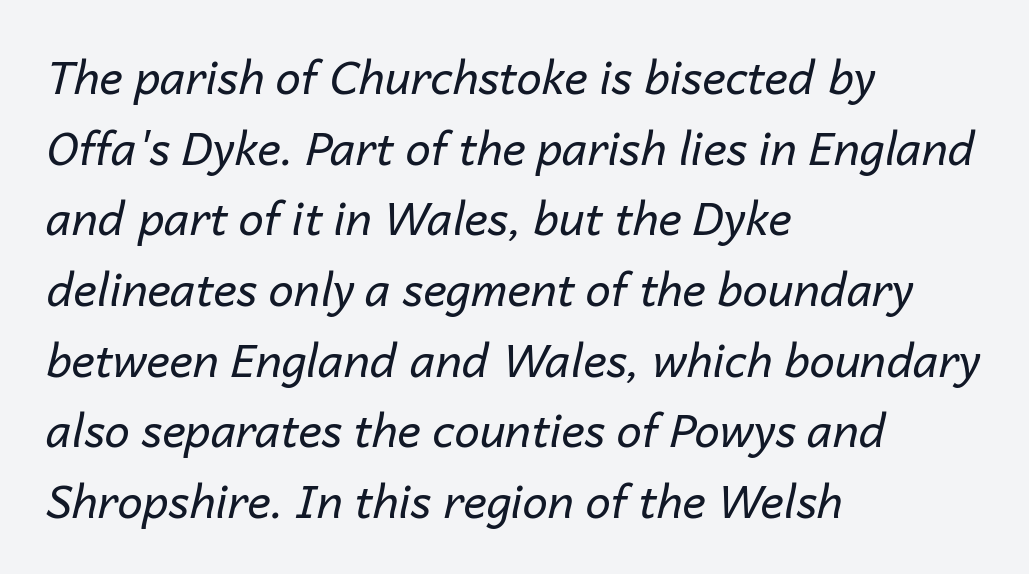
Do the characters align in a grid? No, the font is proportional. Look at the tracking — it's just the regular setting, nothing added. Nobody drew a line under any word here. The lines sit at an ordinary, default distance from one another.
